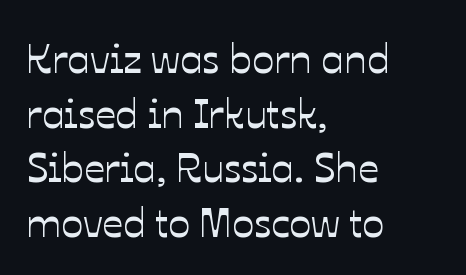
Upright lettering throughout. Is this a fixed-width face? No — the glyphs have proportional, varying widths. In terms of letterspacing, this is plain default setting. The vertical gap from one line to the next is medium.
